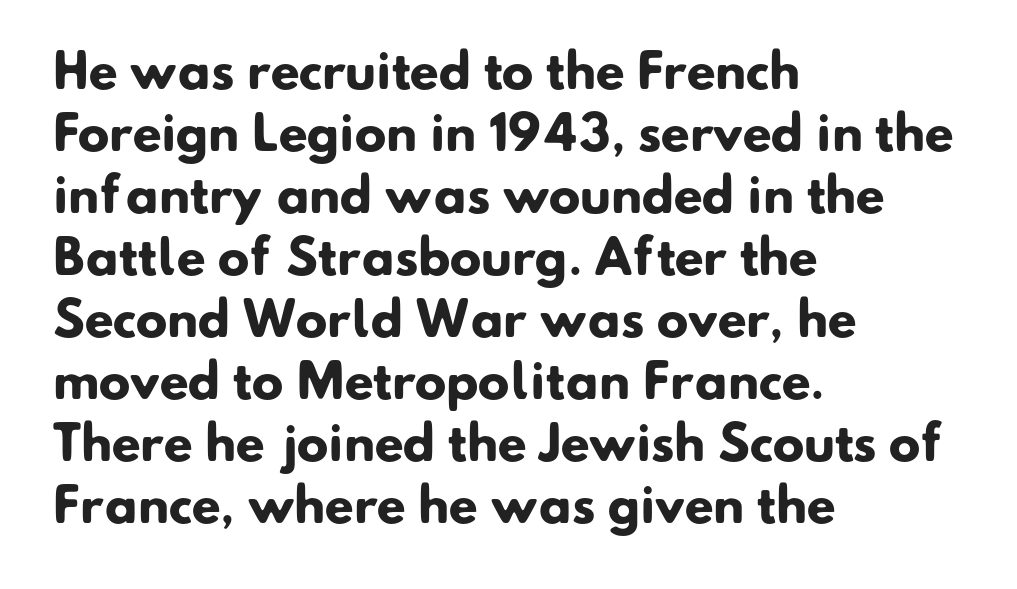
{"serif": "no", "bold": "yes", "weight": "heavy", "width": "normal", "stroke_contrast": "low", "x_height": "small", "monospaced": "no", "underline": "no", "align": "left", "line_spacing": "normal", "line_spacing_ratio": 1.32, "letter_spacing": "normal", "letter_spacing_em": 0.0, "glyph_px": 47}
